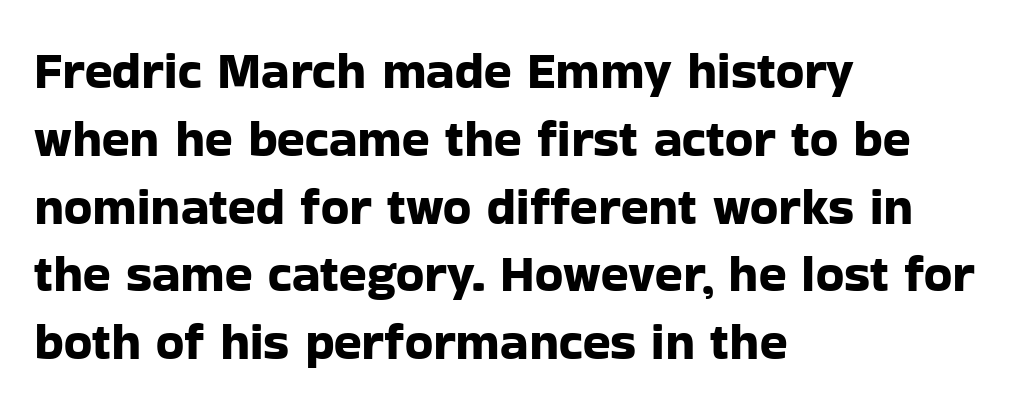
Q: Is the text italic (slanted)? A: No, it is upright.
Q: Is the typeface a serif or a sans-serif typeface? A: Sans-serif.
Q: Is the text underlined? A: No.
Q: How is the paragraph aligned? A: Left-aligned.
Q: Is the spacing between letters normal or unusually wide? A: Normal.
Q: Is the spacing between lines tight, normal or loose? A: Normal.
Q: Width (condensed, normal, or wide)? A: Normal.
Q: Stroke contrast? A: Low.
Q: x-height? A: Medium.
Q: Monospaced? A: No.
